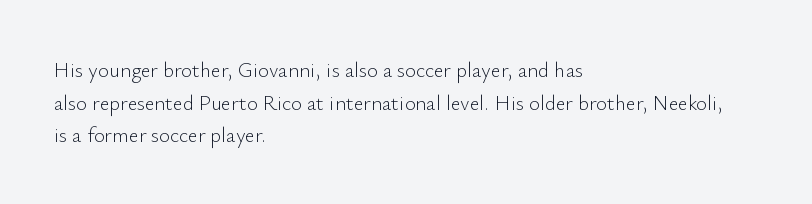
{"italic": "no", "bold": "no", "underline": "no", "align": "left", "line_spacing": "normal", "line_spacing_ratio": 1.55, "letter_spacing": "normal", "letter_spacing_em": 0.0, "glyph_px": 21}
